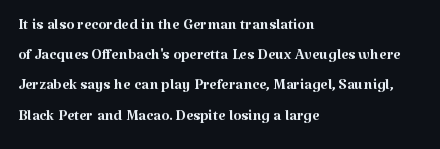
Q: Is the text bold? A: No.
Q: Is the text italic (slanted)? A: No, it is upright.
Q: Is the text underlined? A: No.
Q: How is the paragraph aligned? A: Left-aligned.
Q: Is the spacing between letters normal or unusually wide? A: Normal.
Q: Is the spacing between lines tight, normal or loose? A: Normal.
